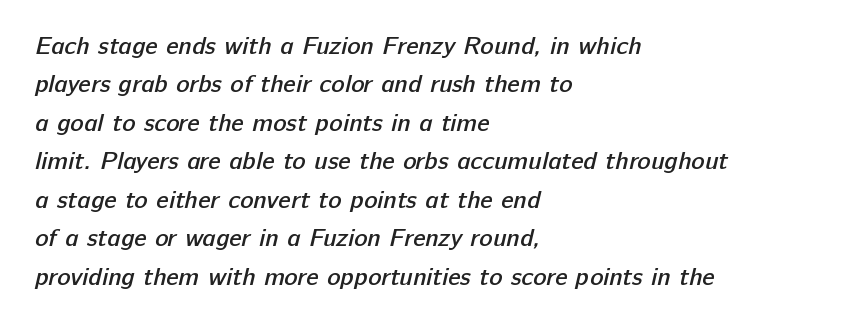
Q: Is the text bold? A: Semi-bold.
Q: Is the text underlined? A: No.
Q: How is the paragraph aligned? A: Left-aligned.
Q: Is the spacing between letters normal or unusually wide? A: Normal.
Q: Is the spacing between lines tight, normal or loose? A: Normal.
